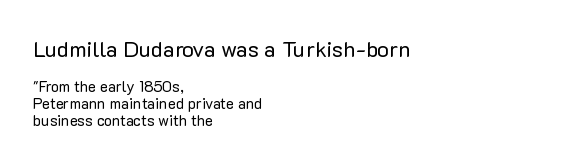
{"italic": "no", "bold": "no", "underline": "no", "align": "left", "line_spacing": "tight", "line_spacing_ratio": 1.14, "letter_spacing": "normal", "letter_spacing_em": 0.0, "larger_block": "first", "size_ratio": 1.47, "glyph_px": 22}
